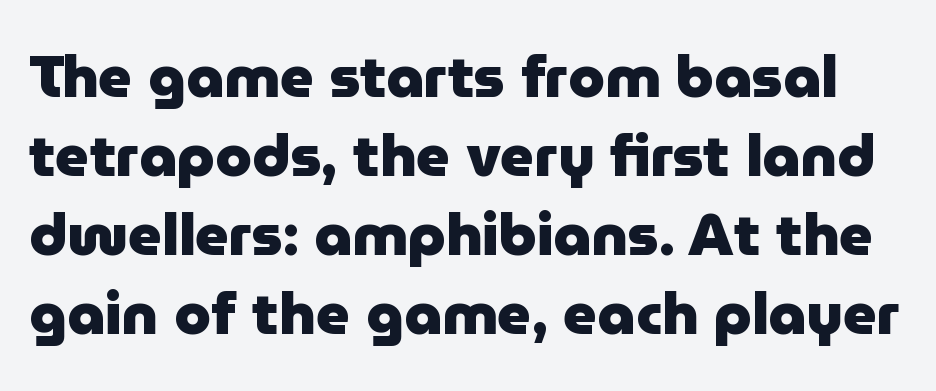
The font's upright variant was chosen for this text. No feet cap the strokes, marking this as sans-serif type. What's the leading like? Ordinary, nothing unusual. The words here are not underlined. A typesetter would call this proportional, since set widths differ per character. Heft: maximum for text — a bold.
